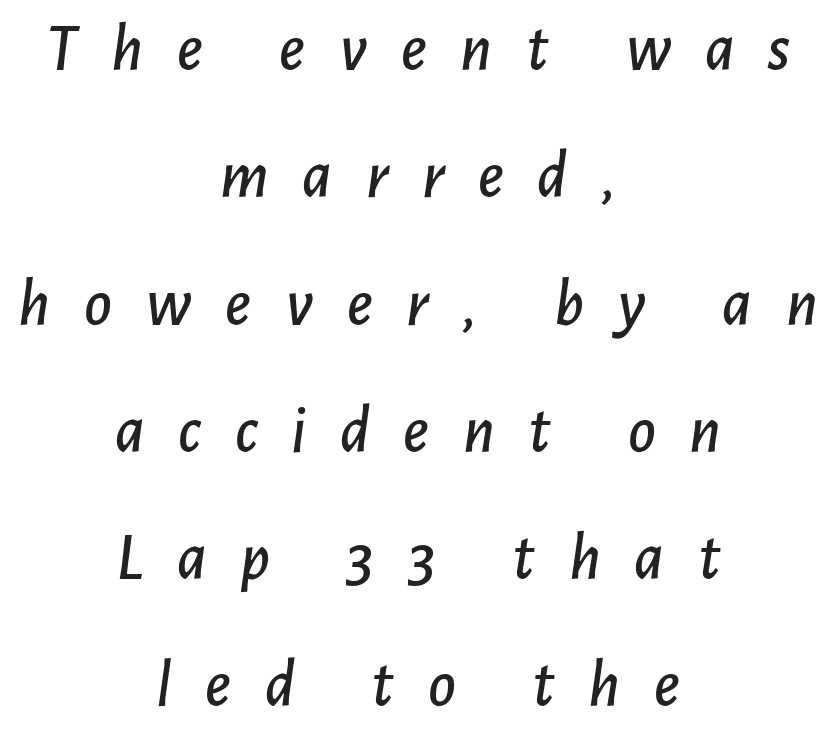
Q: Is the text italic (slanted)? A: Yes, it leans right by about 7 degrees.
Q: Is the text underlined? A: No.
Q: How is the paragraph aligned? A: Centered.
Q: Is the spacing between letters normal or unusually wide? A: Unusually wide.
Q: Is the spacing between lines tight, normal or loose? A: Loose.
Q: Width (condensed, normal, or wide)? A: Normal.
Q: Stroke contrast? A: Low.
Q: x-height? A: Medium.
Q: Monospaced? A: No.
